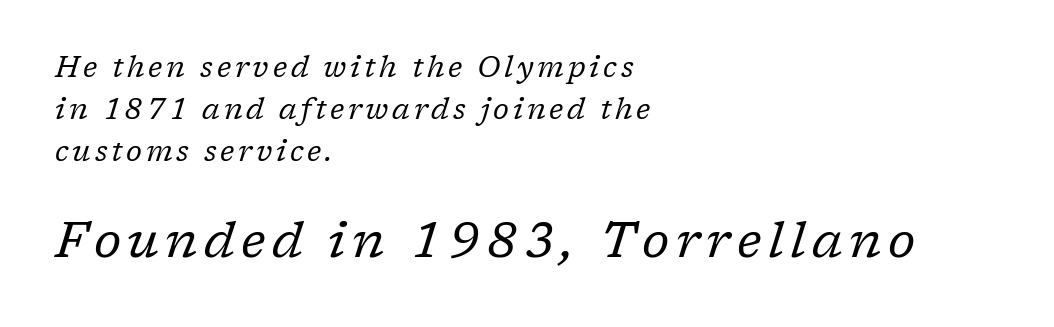
{"serif": "yes", "italic": "yes", "lean": "right", "slant_degrees": 17, "bold": "no", "weight": "regular", "width": "normal", "stroke_contrast": "low", "x_height": "medium", "monospaced": "no", "underline": "no", "align": "left", "line_spacing": "normal", "line_spacing_ratio": 1.44, "larger_block": "second", "size_ratio": 1.72, "glyph_px": 50}
